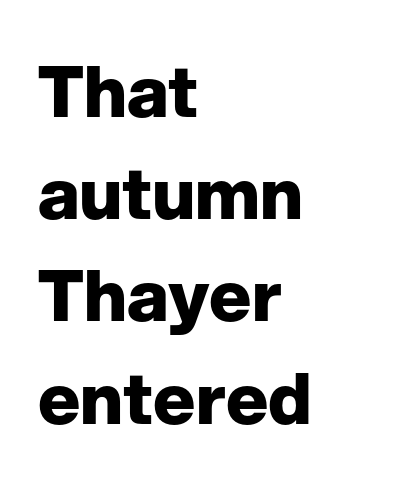
Notice how the stems are strictly vertical — no italics here. Characters follow at the spacing the type designer built in. The words here are not underlined. Does the copy run flush right? No — it runs flush left. Is this a sans? Yes — the strokes have no serifs. Heavy, bold letterforms.
